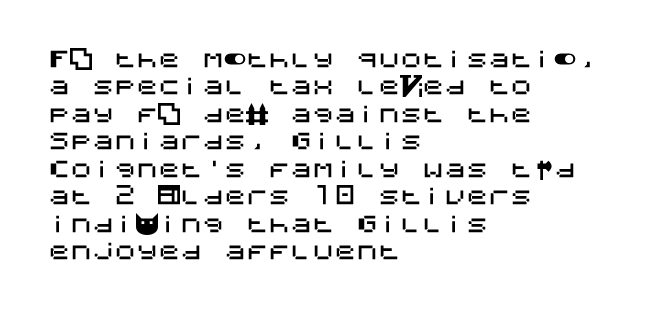
{"italic": "no", "underline": "no", "align": "left", "line_spacing": "normal", "line_spacing_ratio": 1.25, "letter_spacing": "normal", "letter_spacing_em": 0.0, "glyph_px": 22}
